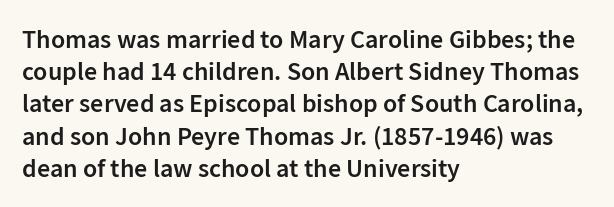
{"italic": "no", "bold": "semi", "underline": "no", "align": "left", "line_spacing_ratio": 1.24, "letter_spacing": "normal", "letter_spacing_em": 0.0, "glyph_px": 26}
